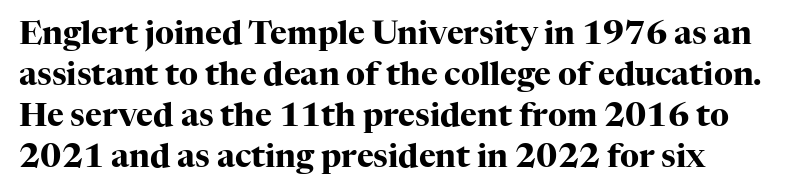
Yep, those are serifs on the letters. When letters stand straight like this, we call the style roman or upright. Letter spacing: default. Its strokes are broad and dark, the hallmark of bold type. The zone under the glyphs is completely vacant.
